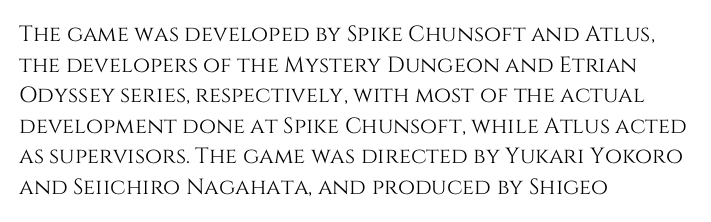
Q: Is the text italic (slanted)? A: No, it is upright.
Q: Is the text underlined? A: No.
Q: How is the paragraph aligned? A: Left-aligned.
Q: Is the spacing between letters normal or unusually wide? A: Normal.
Q: Is the spacing between lines tight, normal or loose? A: Normal.
